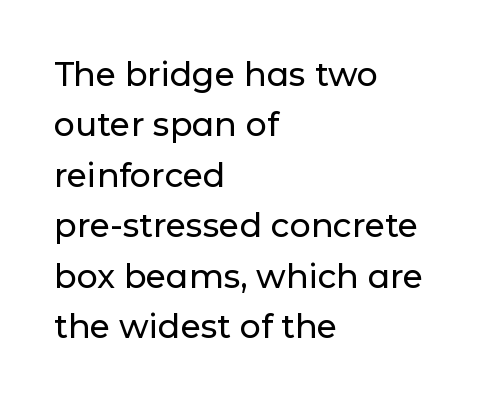
The rendering uses natural spacing where letterforms have individual widths. Honestly, there is no underline to notice here at all. Tracking here is standard; glyphs follow each other at the usual distance. The lettering stays uniformly vertical, giving the passage a roman look. Is there much room between lines? A standard amount, neither cramped nor airy. The lines in this sample share a left origin and differ only in where they stop.
